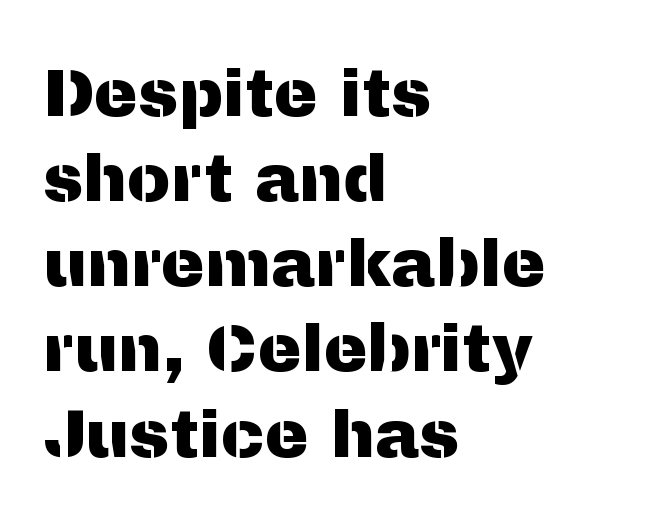
Q: Is the text italic (slanted)? A: No, it is upright.
Q: Is the typeface a serif or a sans-serif typeface? A: Sans-serif.
Q: Is the text underlined? A: No.
Q: How is the paragraph aligned? A: Left-aligned.
Q: Is the spacing between letters normal or unusually wide? A: Normal.
Q: Is the spacing between lines tight, normal or loose? A: Normal.
Q: Width (condensed, normal, or wide)? A: Normal.
Q: Stroke contrast? A: Medium.
Q: x-height? A: Medium.
Q: Monospaced? A: No.
